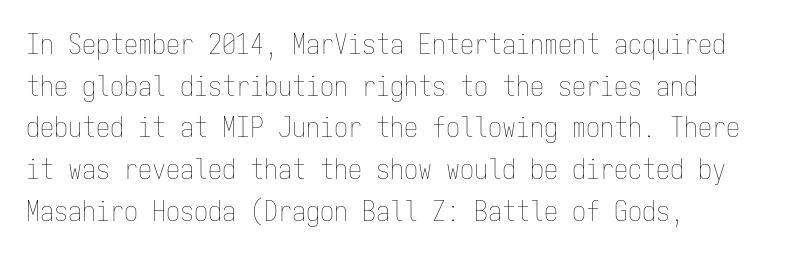
{"italic": "no", "bold": "no", "weight": "thin", "width": "condensed", "stroke_contrast": "low", "x_height": "medium", "monospaced": "yes", "underline": "no", "align": "left", "line_spacing": "normal", "line_spacing_ratio": 1.49, "letter_spacing": "normal", "letter_spacing_em": 0.0, "glyph_px": 28}
